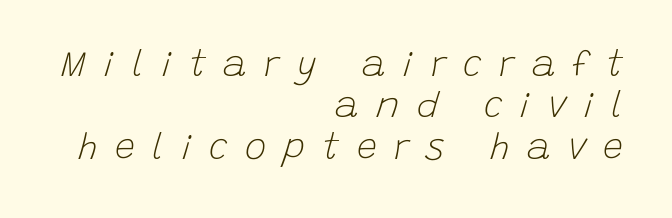
{"italic": "yes", "lean": "right", "slant_degrees": 15, "bold": "no", "weight": "light", "width": "normal", "stroke_contrast": "low", "x_height": "large", "monospaced": "no", "underline": "no", "align": "right", "line_spacing": "tight", "line_spacing_ratio": 1.15, "letter_spacing": "wide", "letter_spacing_em": 0.48, "glyph_px": 36}
